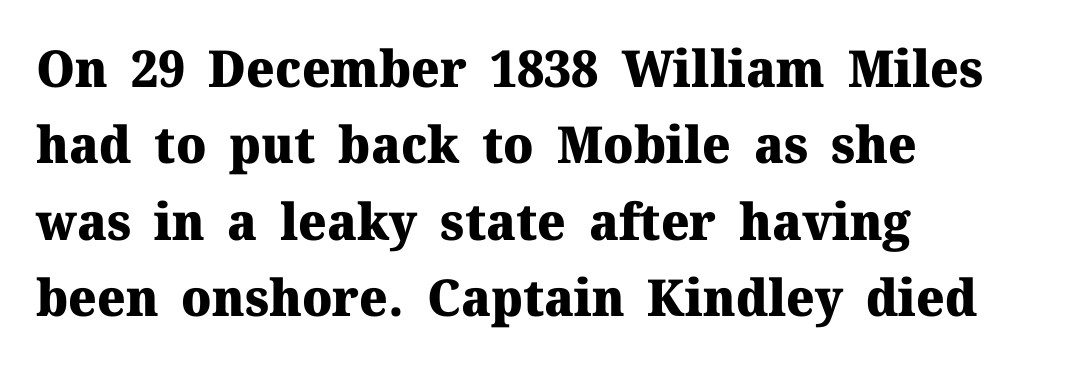
The image shows 51 px heavy serif type, upright; set left-aligned, normal line spacing (1.5x), normal letter spacing, not underlined; medium stroke contrast and a medium x-height.
